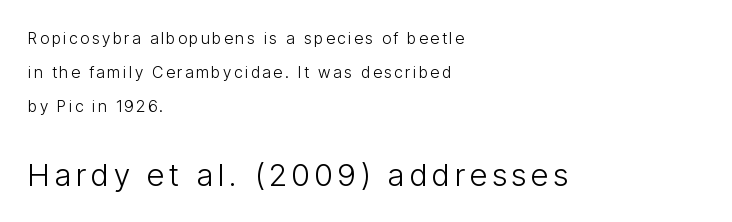
Anything drawn beneath the words? Only blank space. Block two is the big one; block one sits smaller above it. Note the varied advance widths — an 'i' is clearly narrower than an 'm'. No extra ink here — the face is not bold. A typesetter would label this face a sans. The paragraph shown leans on its left margin.
